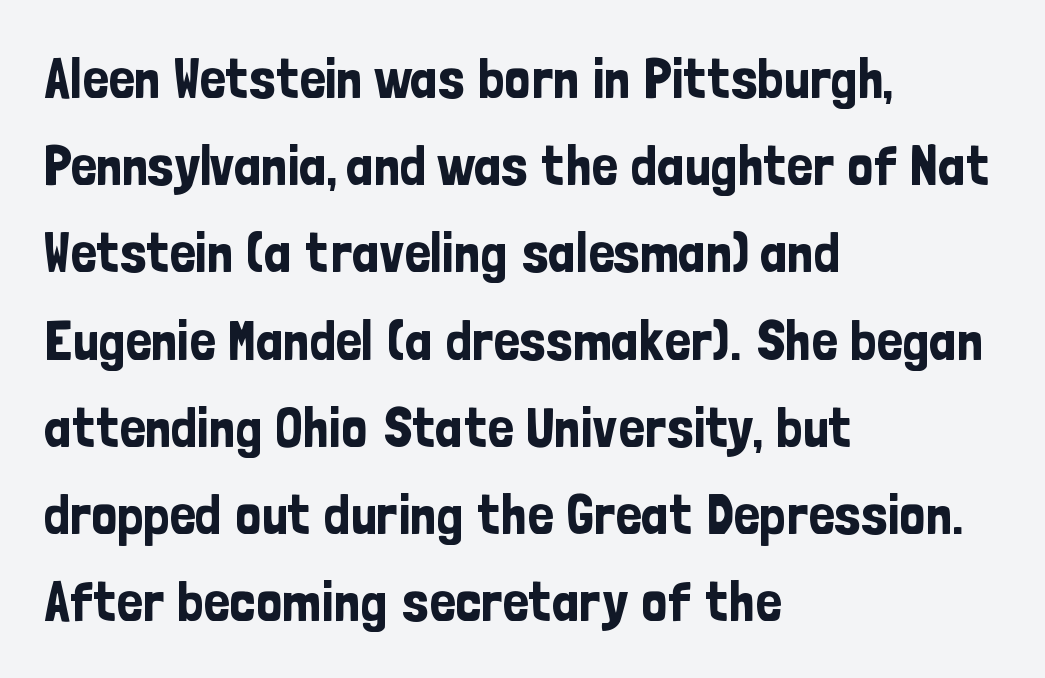
Letter spacing: default. The font family rendered here belongs to the sans-serif group. Think of a printed novel: that variable character pitch is what you see here. No word sits above an underline.
